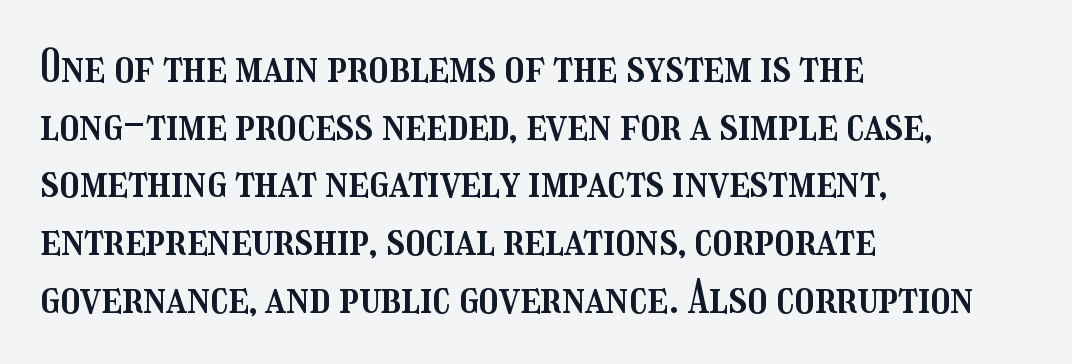
The image shows 44 px condensed type, upright; set left-aligned, normal line spacing (1.31x), normal letter spacing, not underlined; medium stroke contrast and a medium x-height.
